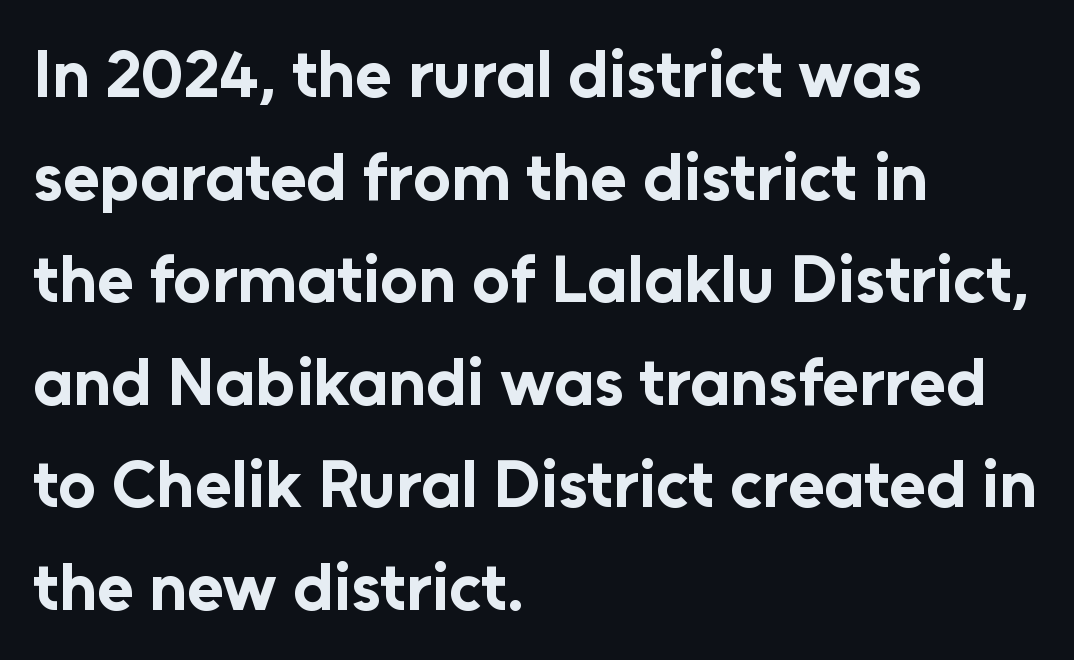
Q: Is the text bold? A: Yes.
Q: Is the text italic (slanted)? A: No, it is upright.
Q: Is the typeface a serif or a sans-serif typeface? A: Sans-serif.
Q: Is the text underlined? A: No.
Q: How is the paragraph aligned? A: Left-aligned.
Q: Is the spacing between letters normal or unusually wide? A: Normal.
Q: Is the spacing between lines tight, normal or loose? A: Normal.
Q: Width (condensed, normal, or wide)? A: Normal.
Q: Stroke contrast? A: Low.
Q: x-height? A: Medium.
Q: Monospaced? A: No.
